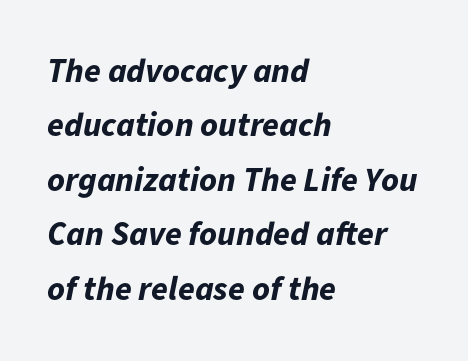
The image shows 34 px bold type, italic (leaning right); set left-aligned, normal line spacing (1.6x), normal letter spacing, not underlined; low stroke contrast and a medium x-height.
